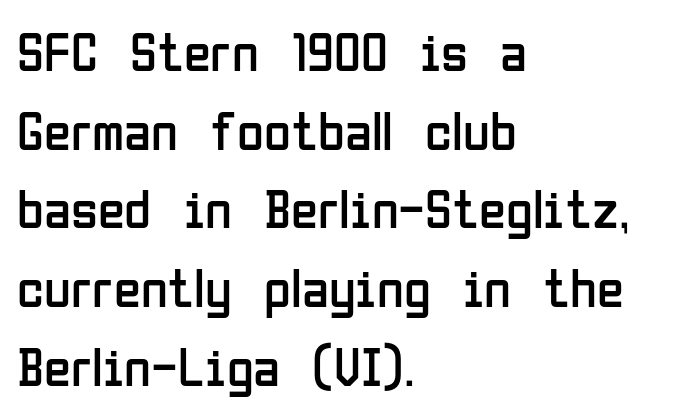
Q: Is the text bold? A: No.
Q: Is the text italic (slanted)? A: No, it is upright.
Q: Is the typeface a serif or a sans-serif typeface? A: Sans-serif.
Q: Is the text underlined? A: No.
Q: How is the paragraph aligned? A: Left-aligned.
Q: Is the spacing between letters normal or unusually wide? A: Normal.
Q: Is the spacing between lines tight, normal or loose? A: Normal.
Q: Width (condensed, normal, or wide)? A: Condensed.
Q: Stroke contrast? A: Low.
Q: x-height? A: Medium.
Q: Monospaced? A: No.
